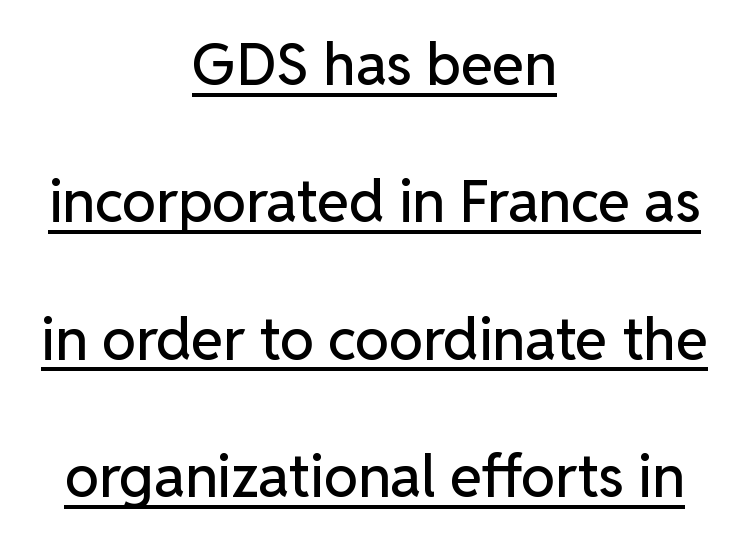
Q: Is the text italic (slanted)? A: No, it is upright.
Q: Is the typeface a serif or a sans-serif typeface? A: Sans-serif.
Q: Is the text underlined? A: Yes.
Q: How is the paragraph aligned? A: Centered.
Q: Is the spacing between letters normal or unusually wide? A: Normal.
Q: Is the spacing between lines tight, normal or loose? A: Loose.
Q: Width (condensed, normal, or wide)? A: Normal.
Q: Stroke contrast? A: Low.
Q: x-height? A: Medium.
Q: Monospaced? A: No.
